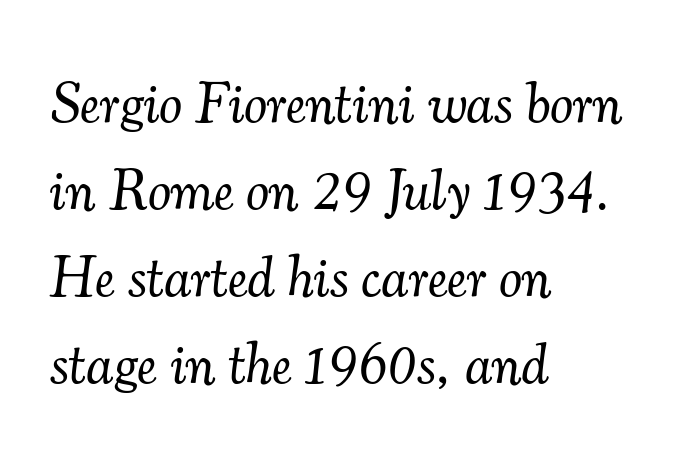
A light-to-regular cut is what we see here. Only glyphs here, with clear space below each row. Students, note that the glyphs here touch the page at normal intervals. Notice how the stems are inclined rather than vertical — that's the hallmark of italics. The paragraph shown leans on its left margin.
